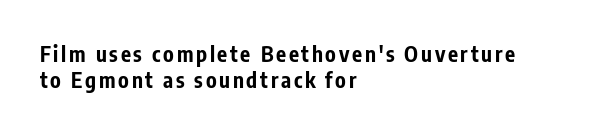
Q: Is the text bold? A: Yes.
Q: Is the text italic (slanted)? A: No, it is upright.
Q: Is the text underlined? A: No.
Q: How is the paragraph aligned? A: Left-aligned.
